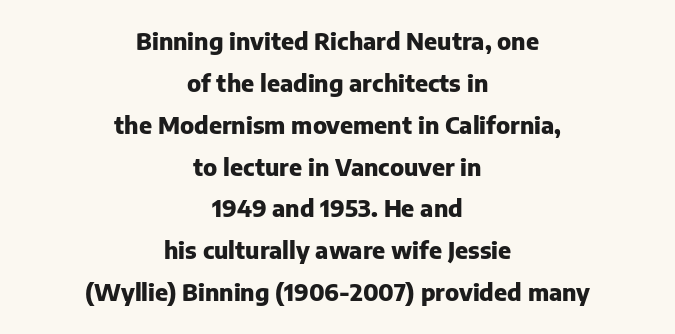
{"italic": "no", "bold": "yes", "underline": "no", "align": "center", "line_spacing_ratio": 1.82, "letter_spacing": "normal", "letter_spacing_em": 0.0, "glyph_px": 23}
